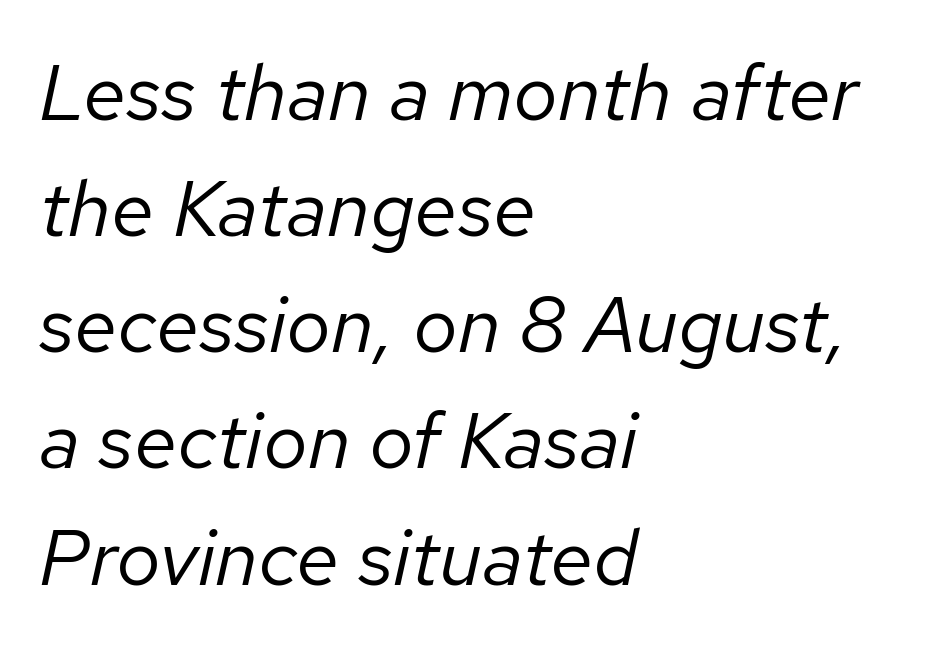
Reading down the block, your eye returns to a fixed left position each line. The letters advance in unequal steps, a hallmark of proportional type. The space between consecutive lines is moderate. The strip under each line holds only bare page.
